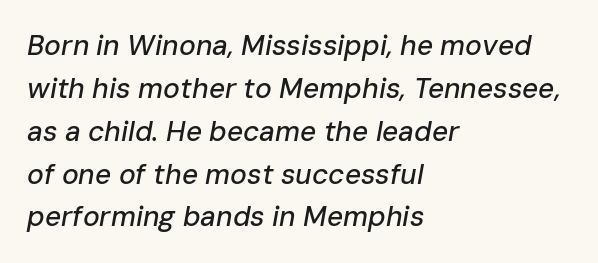
Tracking value appears to be zero — textbook default spacing. The block of text has a typical density, with ordinary space between rows. One-word summary of the alignment: left. Designer's note — italics engaged. The specimen omits any rule beneath the text block's lines. Think of a printed novel: that variable character pitch is what you see here.
